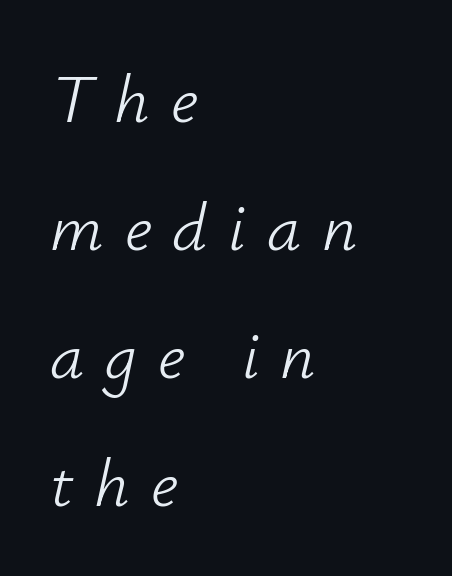
The image shows 68 px light type, italic (leaning right); set left-aligned, line spacing 1.88x, unusually wide letter spacing (+0.31 em), not underlined; low stroke contrast and a small x-height.
